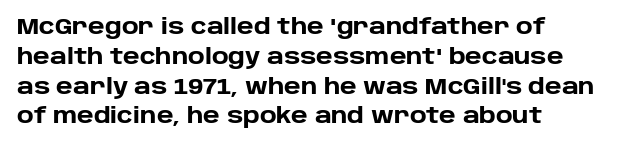
Tracking value appears to be zero — textbook default spacing. Typographic density is high because the face is bold. You can tell it's not italic because the verticals are truly vertical. Summary of vertical rhythm: regular, with standard interline spacing.
